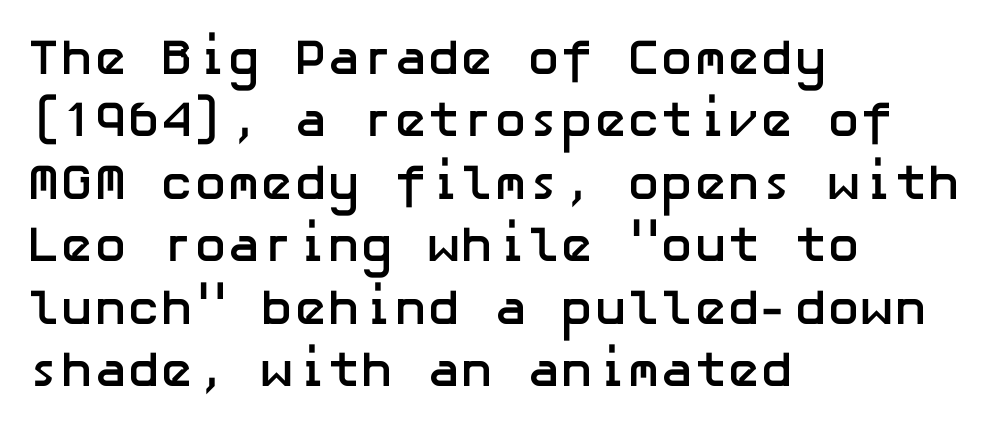
{"serif": "no", "italic": "no", "bold": "yes", "weight": "semibold", "width": "normal", "stroke_contrast": "low", "x_height": "medium", "underline": "no", "align": "left", "line_spacing": "normal", "line_spacing_ratio": 1.25, "letter_spacing": "normal", "letter_spacing_em": 0.0, "glyph_px": 50}
